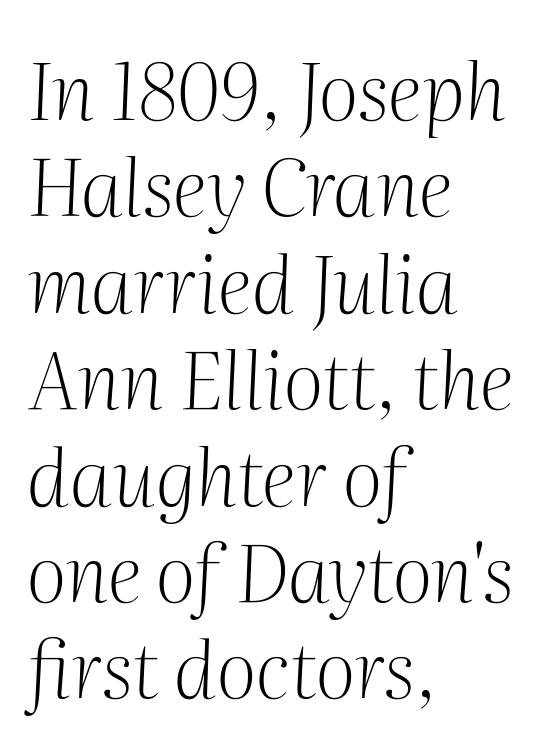
Q: Is the text bold? A: No.
Q: Is the text italic (slanted)? A: Yes, it leans right by about 2 degrees.
Q: Is the typeface a serif or a sans-serif typeface? A: Serif.
Q: Is the text underlined? A: No.
Q: How is the paragraph aligned? A: Left-aligned.
Q: Is the spacing between letters normal or unusually wide? A: Normal.
Q: Width (condensed, normal, or wide)? A: Normal.
Q: Stroke contrast? A: Medium.
Q: x-height? A: Medium.
Q: Monospaced? A: No.
